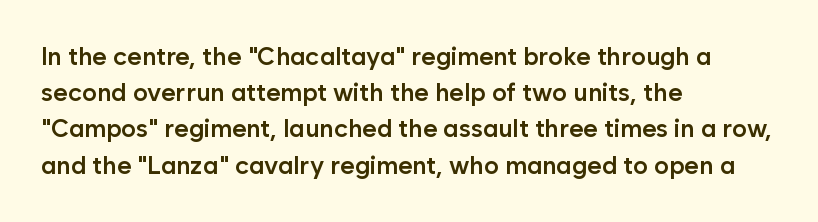
Q: Is the text bold? A: Semi-bold.
Q: Is the text italic (slanted)? A: No, it is upright.
Q: Is the text underlined? A: No.
Q: How is the paragraph aligned? A: Left-aligned.
Q: Is the spacing between letters normal or unusually wide? A: Normal.
Q: Is the spacing between lines tight, normal or loose? A: Normal.
